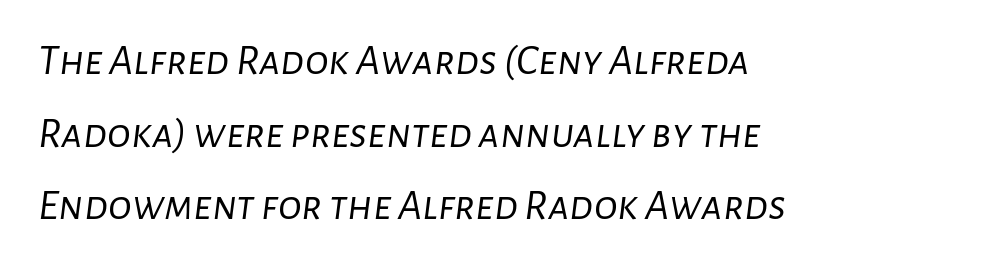
In CSS terms this would be text-align: left. The string is rendered with underlining switched off. Compared with ordinary roman type, these characters are visibly tilted. How are the letters spaced? Ordinarily, with no added tracking. Is there much room between lines? A standard amount, neither cramped nor airy. The face used here is proportionally spaced, like ordinary book or web type.
